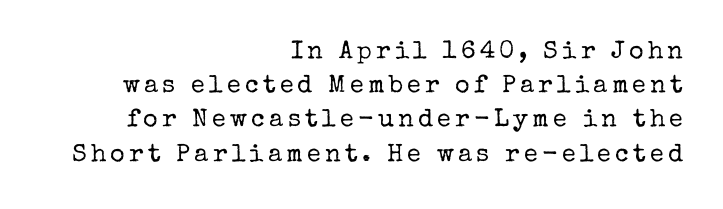
Honestly, the row spacing looks completely unremarkable. The lettering stays uniformly vertical, giving the passage a roman look. Rule under the text: the space is simply empty. The font is comparable to plain body text, perhaps lighter. This rendering uses right alignment, leaving the left contour irregular.
